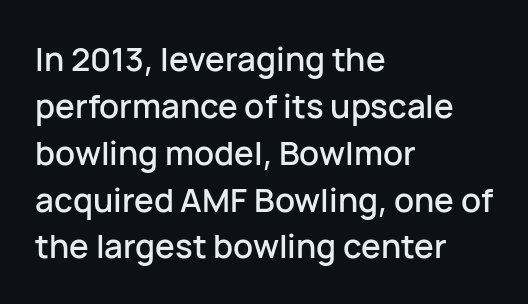
The baseline area is clear. Letterform terminals end flat and unadorned throughout the passage. The block of text has a typical density, with ordinary space between rows. Think of a printed novel: that variable character pitch is what you see here. In CSS terms this would be text-align: left. Ascenders rise straight up at ninety degrees.
